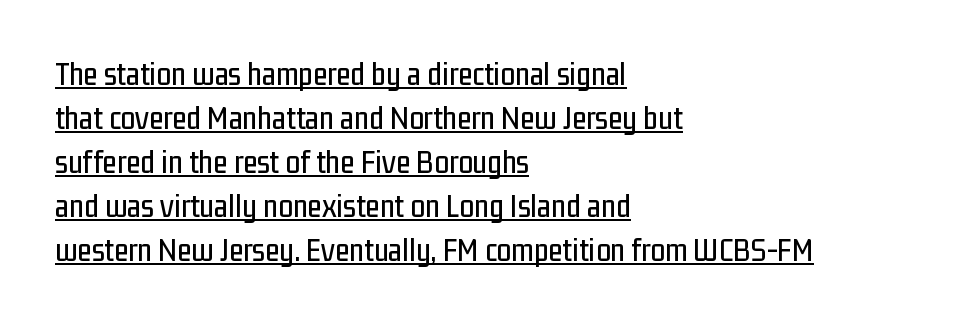
{"serif": "no", "italic": "no", "width": "condensed", "stroke_contrast": "low", "x_height": "medium", "monospaced": "no", "underline": "yes", "align": "left", "line_spacing": "normal", "line_spacing_ratio": 1.33, "letter_spacing": "normal", "letter_spacing_em": 0.0, "glyph_px": 33}
